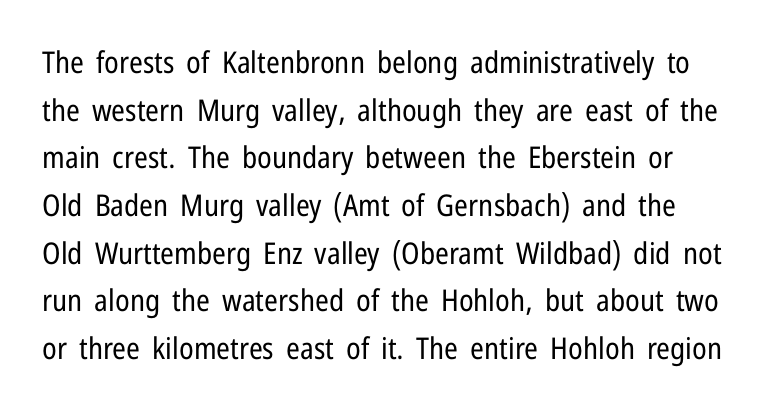
Quick note: interline space is typical. Looks like regular typesetting: each glyph gets only the width it needs. Caption: standard tracking, unaltered. Nope, not italic — everything's standing straight. Typographically, this falls in the sans-serif category.
